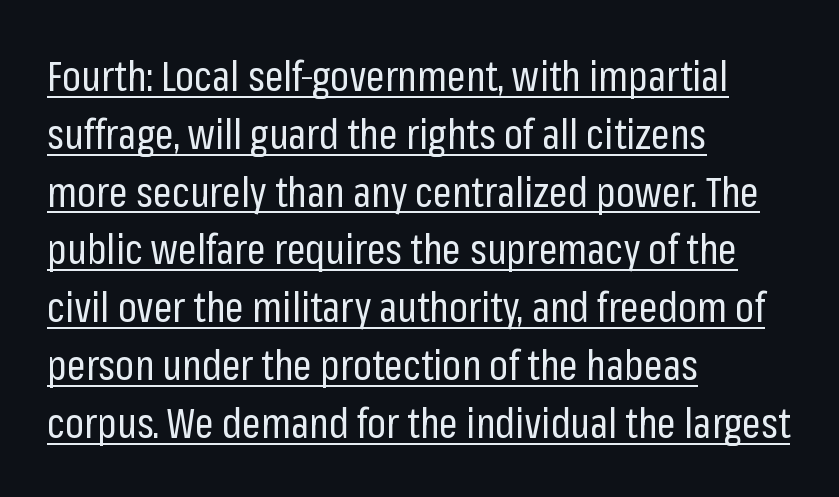
{"serif": "no", "italic": "no", "bold": "no", "weight": "regular", "width": "condensed", "stroke_contrast": "low", "x_height": "medium", "monospaced": "no", "underline": "yes", "align": "left", "line_spacing": "normal", "line_spacing_ratio": 1.41, "letter_spacing": "normal", "letter_spacing_em": 0.0, "glyph_px": 41}
